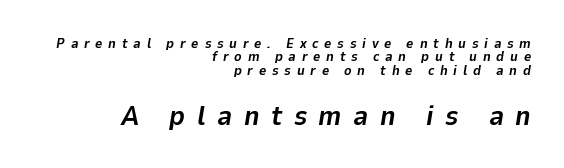
{"italic": "yes", "lean": "right", "slant_degrees": 9, "bold": "yes", "weight": "bold", "width": "normal", "stroke_contrast": "low", "x_height": "medium", "monospaced": "no", "underline": "no", "align": "right", "line_spacing": "tight", "line_spacing_ratio": 0.96, "letter_spacing": "wide", "letter_spacing_em": 0.41, "larger_block": "second", "size_ratio": 2.0, "glyph_px": 28}
